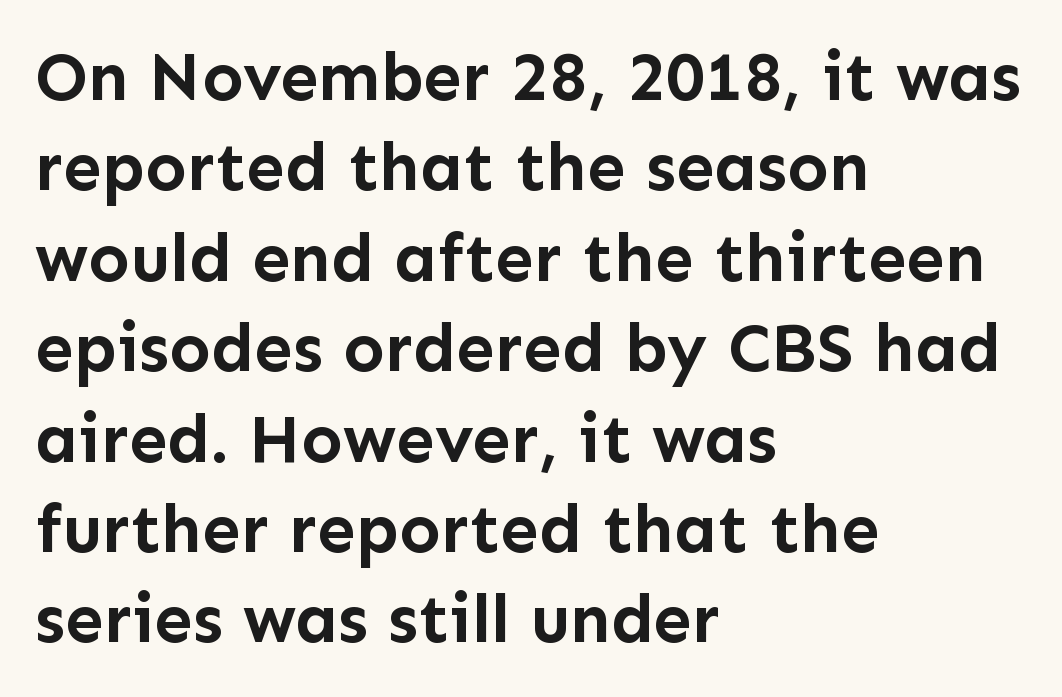
{"serif": "no", "italic": "no", "bold": "yes", "weight": "semibold", "width": "normal", "stroke_contrast": "low", "x_height": "medium", "monospaced": "no", "underline": "no", "align": "left", "line_spacing": "normal", "line_spacing_ratio": 1.31, "letter_spacing": "normal", "letter_spacing_em": 0.0, "glyph_px": 69}
